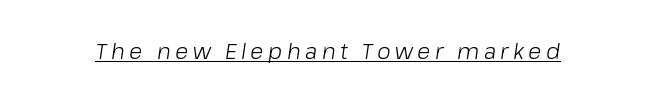
Q: Is the text bold? A: No.
Q: Is the text italic (slanted)? A: Yes, it leans right by about 8 degrees.
Q: Is the text underlined? A: Yes.
Q: Is the spacing between letters normal or unusually wide? A: Unusually wide.
